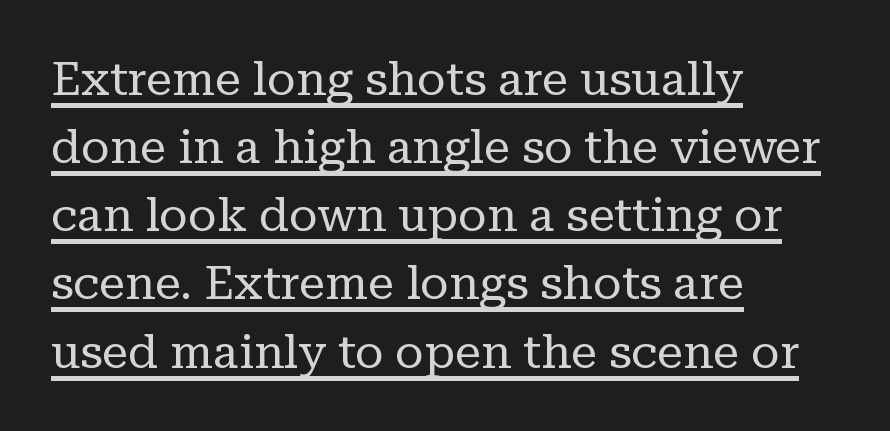
The image shows 47 px regular-weight serif type, upright; set left-aligned, normal line spacing (1.45x), normal letter spacing, underlined; low stroke contrast and a medium x-height.
